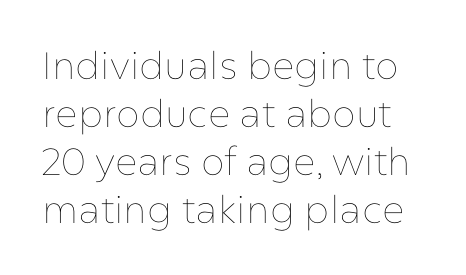
{"italic": "no", "bold": "no", "weight": "thin", "width": "normal", "stroke_contrast": "low", "x_height": "medium", "monospaced": "no", "underline": "no", "line_spacing": "normal", "line_spacing_ratio": 1.26, "letter_spacing": "normal", "letter_spacing_em": 0.0, "glyph_px": 38}
